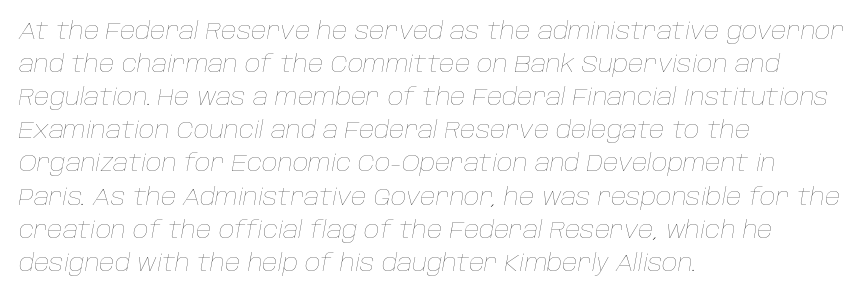
The horizontal fit of the characters is conventional and even. The space between consecutive lines is moderate. Summary of weight: not heavy and not bold. Check under the words: just untouched page.
